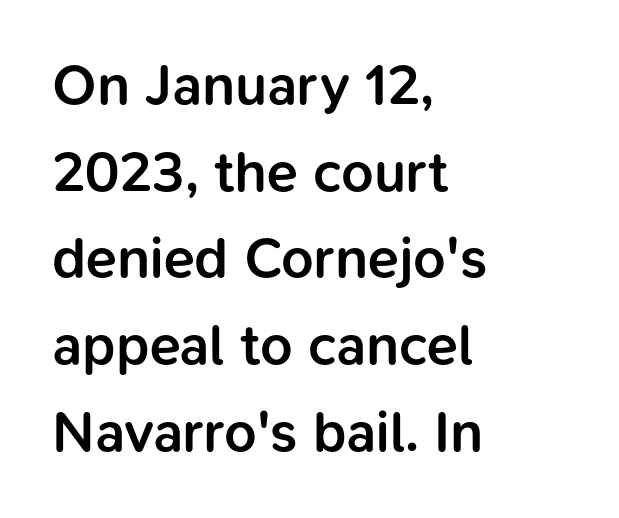
Q: Is the text bold? A: Semi-bold.
Q: Is the text italic (slanted)? A: No, it is upright.
Q: Is the typeface a serif or a sans-serif typeface? A: Sans-serif.
Q: Is the text underlined? A: No.
Q: How is the paragraph aligned? A: Left-aligned.
Q: Is the spacing between letters normal or unusually wide? A: Normal.
Q: Is the spacing between lines tight, normal or loose? A: Normal.
Q: Width (condensed, normal, or wide)? A: Normal.
Q: Stroke contrast? A: Low.
Q: x-height? A: Medium.
Q: Monospaced? A: No.
